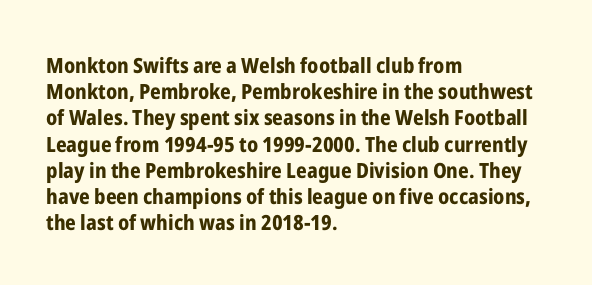
Q: Is the text bold? A: Yes.
Q: Is the text italic (slanted)? A: No, it is upright.
Q: Is the text underlined? A: No.
Q: How is the paragraph aligned? A: Left-aligned.
Q: Is the spacing between letters normal or unusually wide? A: Normal.
Q: Is the spacing between lines tight, normal or loose? A: Normal.
